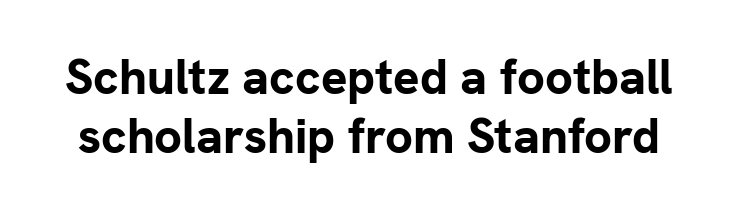
The image shows 49 px bold sans-serif type, upright; set line spacing 1.21x, normal letter spacing, not underlined; low stroke contrast and a medium x-height.
